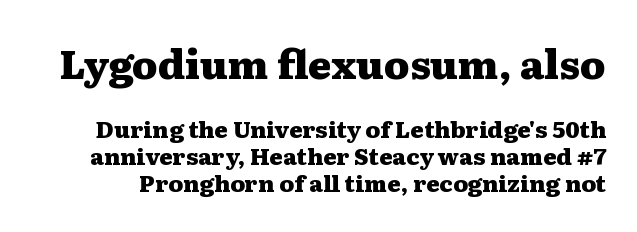
The image shows 40 px heavy, wide serif type, upright; set line spacing 1.18x, normal letter spacing, not underlined; the first (top) block is 1.74x larger; medium stroke contrast and a medium x-height.
